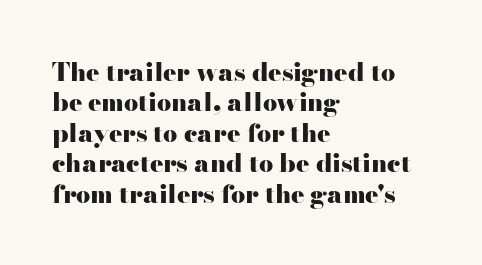
{"italic": "no", "bold": "yes", "underline": "no", "align": "left", "line_spacing_ratio": 1.22, "letter_spacing": "normal", "letter_spacing_em": 0.0, "glyph_px": 25}
